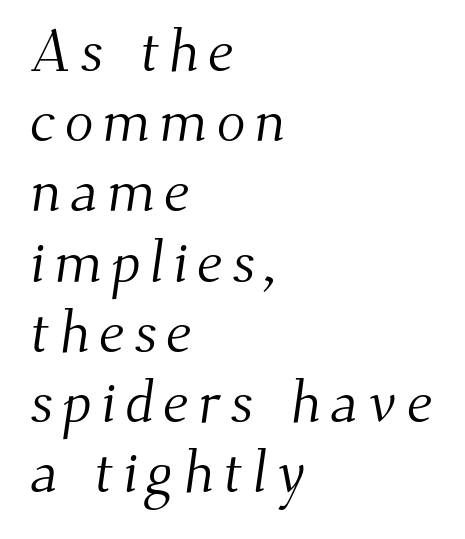
Varying glyph widths throughout — classic text-font behaviour. The setting favours the left margin, as ordinary paragraphs usually do. Descenders are the only things crossing below the line. Weight class: somewhere from thin through regular. Small tapered or slab feet sit at the stroke ends, so this counts as serif.
